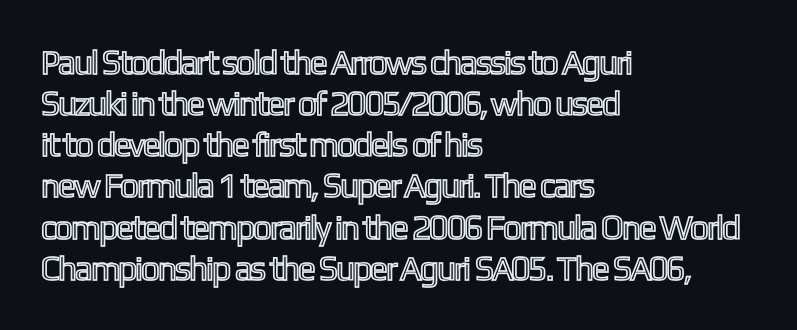
Q: Is the text italic (slanted)? A: No, it is upright.
Q: Is the text underlined? A: No.
Q: How is the paragraph aligned? A: Left-aligned.
Q: Is the spacing between letters normal or unusually wide? A: Normal.
Q: Width (condensed, normal, or wide)? A: Condensed.
Q: x-height? A: Medium.
Q: Monospaced? A: No.
